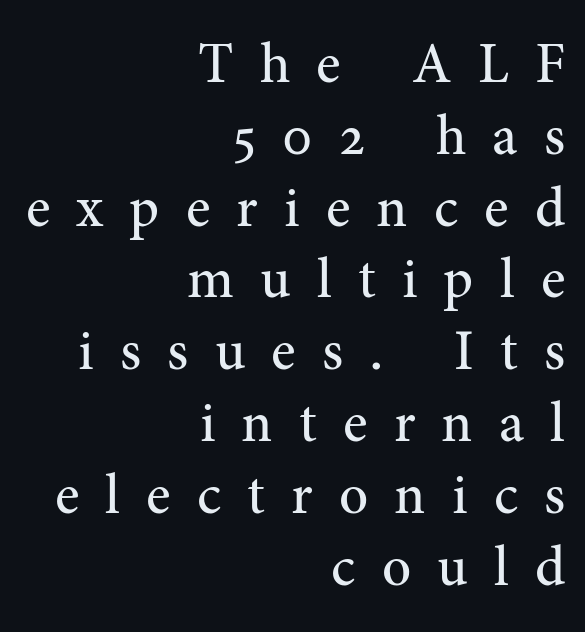
The image shows 57 px regular-weight serif type, upright; set right-aligned, normal line spacing (1.26x), unusually wide letter spacing (+0.46 em), not underlined; medium stroke contrast and a medium x-height.
